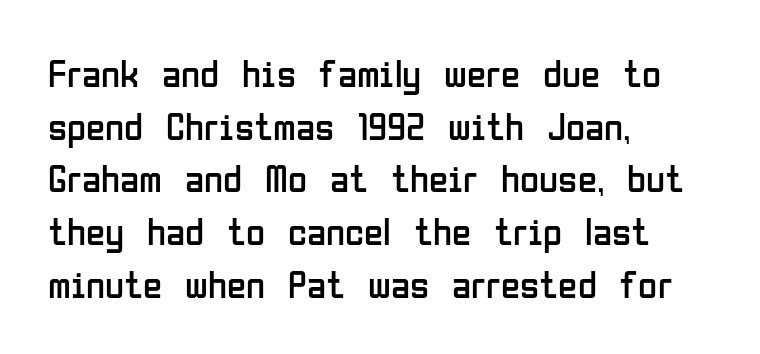
The designer left line spacing at the default. The passage shown has conventional tracking throughout. Every character sits straight up, as roman type does. On a weight scale, this lands at 450 or below.
